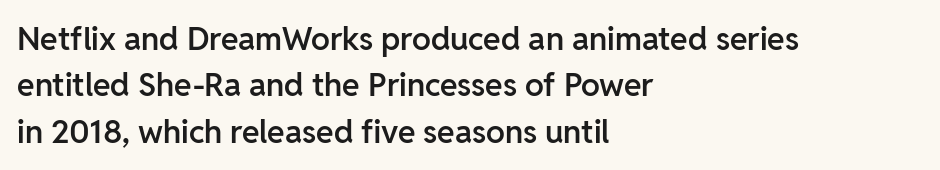
The image shows 32 px semibold sans-serif type, upright; set left-aligned, normal line spacing (1.45x), normal letter spacing, not underlined; low stroke contrast and a medium x-height.
